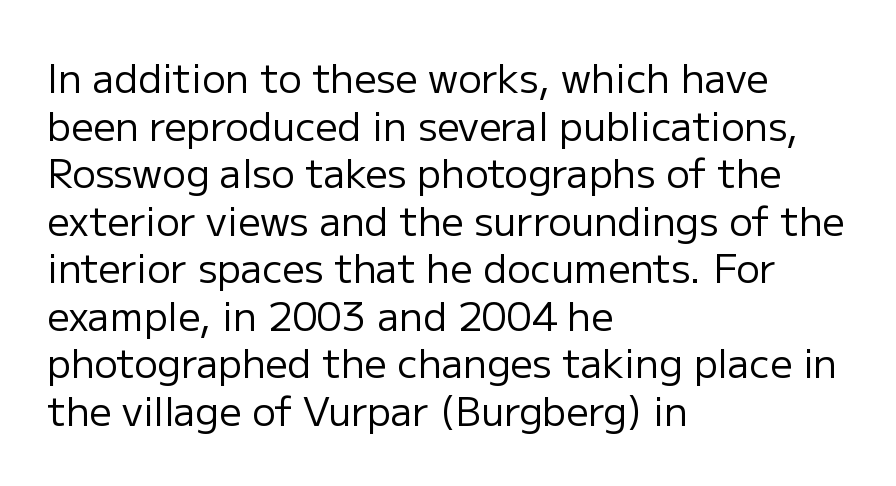
Q: Is the text bold? A: No.
Q: Is the text italic (slanted)? A: No, it is upright.
Q: Is the typeface a serif or a sans-serif typeface? A: Sans-serif.
Q: Is the text underlined? A: No.
Q: How is the paragraph aligned? A: Left-aligned.
Q: Is the spacing between letters normal or unusually wide? A: Normal.
Q: Width (condensed, normal, or wide)? A: Normal.
Q: Stroke contrast? A: Low.
Q: x-height? A: Medium.
Q: Monospaced? A: No.
